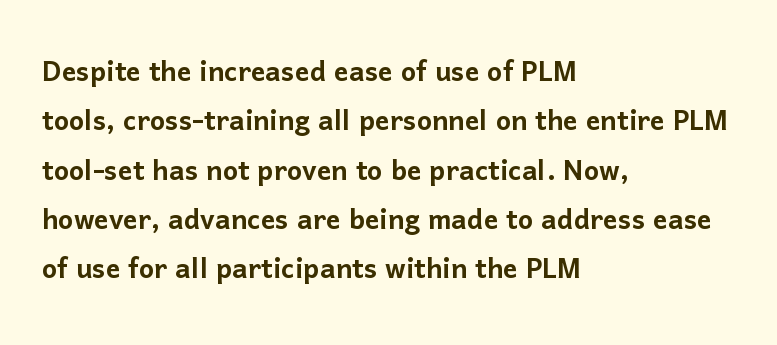
{"serif": "no", "italic": "no", "width": "normal", "stroke_contrast": "low", "x_height": "medium", "monospaced": "no", "underline": "no", "align": "left", "line_spacing": "normal", "line_spacing_ratio": 1.37, "letter_spacing": "normal", "letter_spacing_em": 0.0, "glyph_px": 36}
